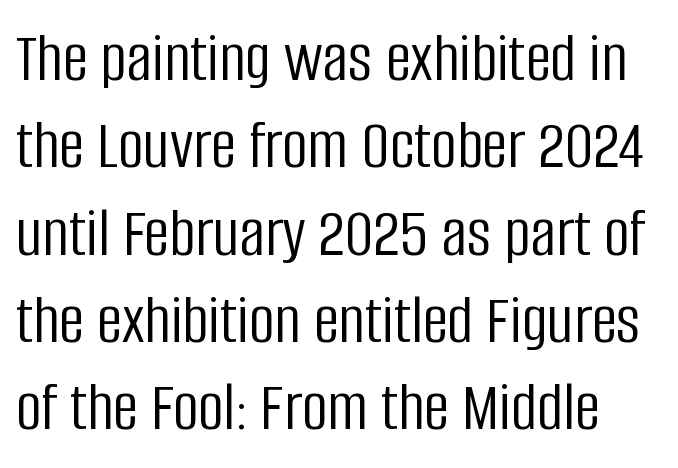
The image shows 71 px light, condensed sans-serif type, upright; set line spacing 1.23x, normal letter spacing, not underlined; low stroke contrast and a large x-height.
